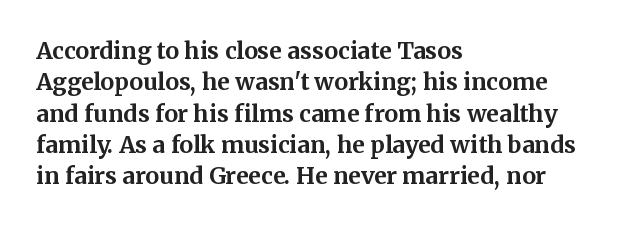
The image shows 23 px bold type, upright; set left-aligned, normal line spacing (1.36x), normal letter spacing, not underlined.
